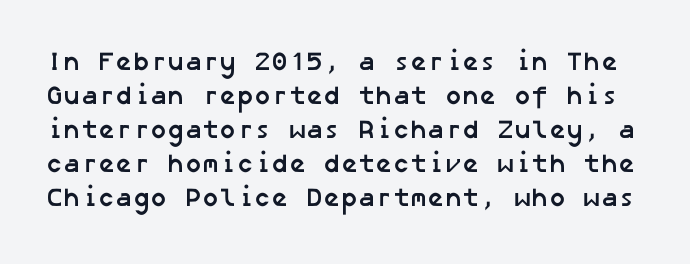
The image shows 26 px bold type; set normal line spacing (1.31x), normal letter spacing, not underlined.
